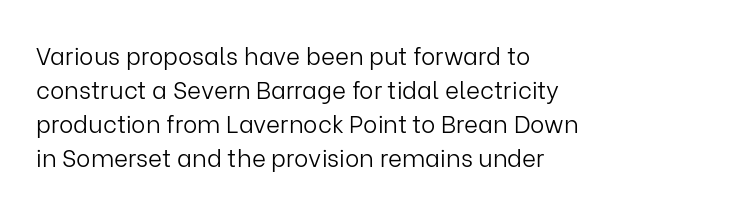
Q: Is the text bold? A: No.
Q: Is the text italic (slanted)? A: No, it is upright.
Q: Is the text underlined? A: No.
Q: How is the paragraph aligned? A: Left-aligned.
Q: Is the spacing between letters normal or unusually wide? A: Normal.
Q: Is the spacing between lines tight, normal or loose? A: Normal.
